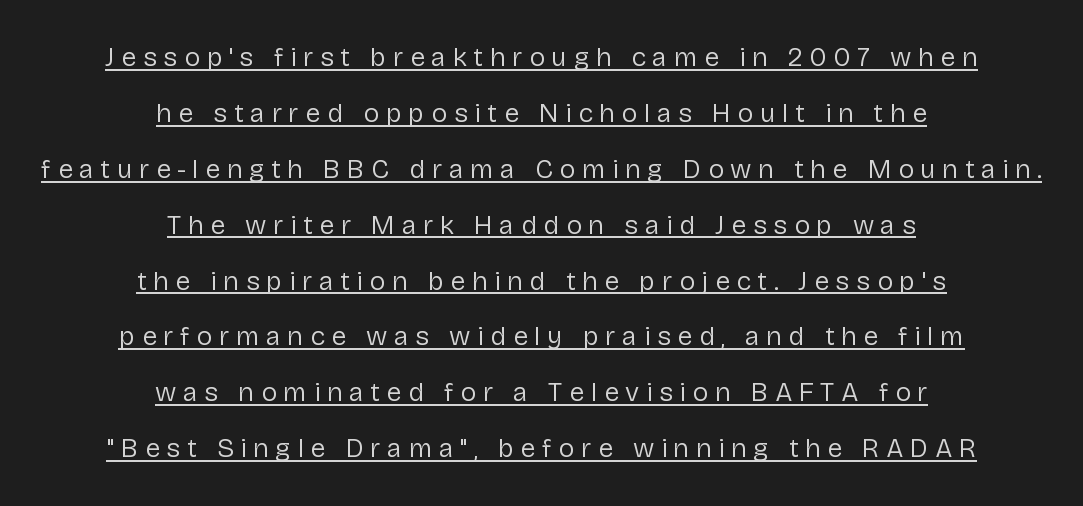
Q: Is the text bold? A: No.
Q: Is the text italic (slanted)? A: No, it is upright.
Q: Is the text underlined? A: Yes.
Q: How is the paragraph aligned? A: Centered.
Q: Is the spacing between letters normal or unusually wide? A: Unusually wide.
Q: Is the spacing between lines tight, normal or loose? A: Loose.
